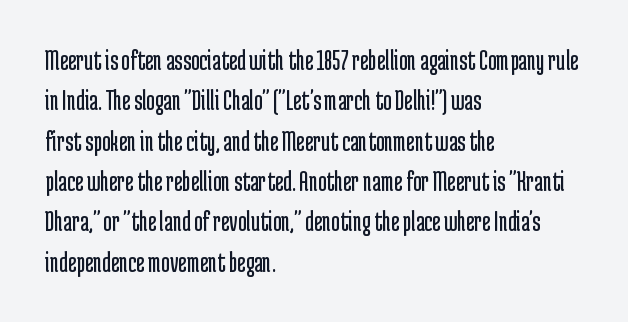
The image shows 29 px regular-weight, condensed sans-serif type, upright; set left-aligned, normal line spacing (1.39x), normal letter spacing, not underlined; low stroke contrast and a medium x-height.
